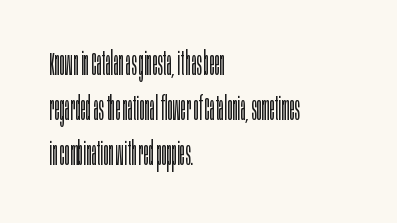
Letter spacing: default. The typesetter chose a ragged-right arrangement here. These lines are rendered in a variable-pitch font. Does the type have serifs? No, each stem ends abruptly.
